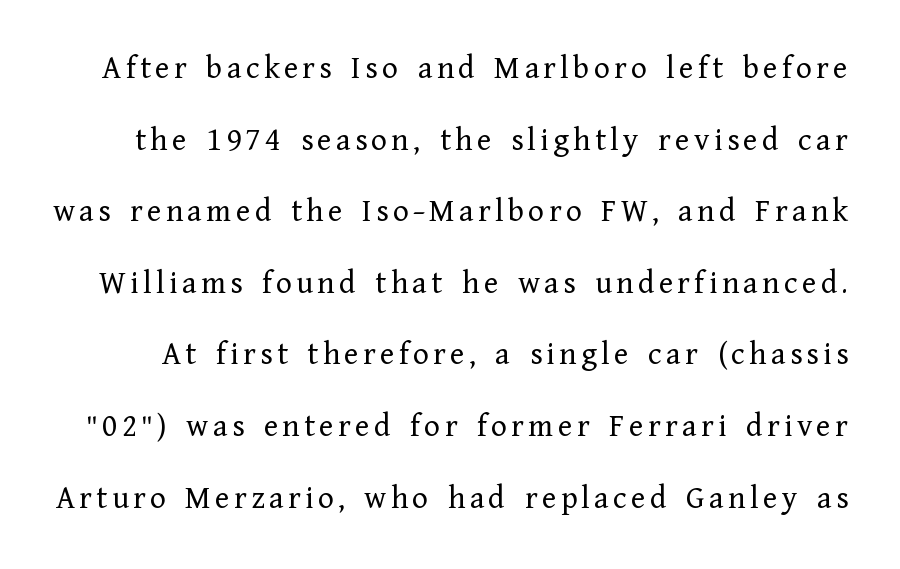
{"serif": "yes", "italic": "no", "bold": "no", "weight": "regular", "width": "normal", "stroke_contrast": "low", "x_height": "medium", "monospaced": "no", "underline": "no", "line_spacing": "loose", "line_spacing_ratio": 2.17, "glyph_px": 33}
